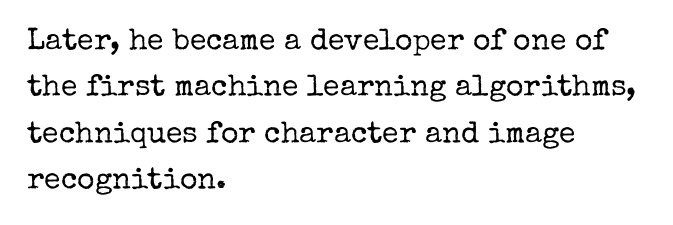
The passage shown is not underscored anywhere. I'd call this a serif setting — the letters wear small feet. These lines are set flush left with a ragged right edge. The font is comparable to plain body text, perhaps lighter. Interline gaps are of average width in this sample. You can tell it's not italic because the verticals are truly vertical.
